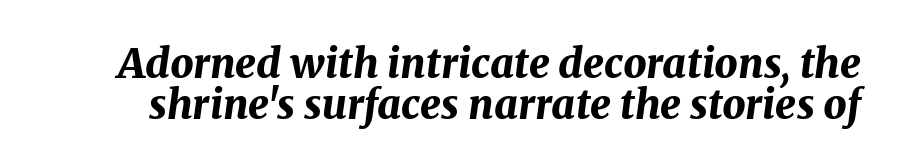
The image shows 41 px bold type, italic (leaning right); set tight line spacing (0.99x), normal letter spacing, not underlined; medium stroke contrast and a medium x-height.
